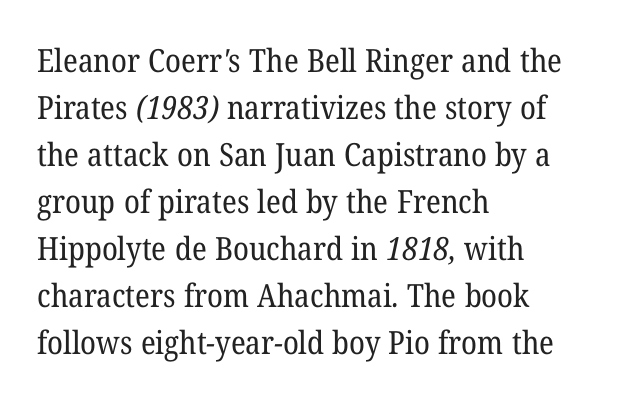
Q: Is the text bold? A: No.
Q: Is the typeface a serif or a sans-serif typeface? A: Serif.
Q: Is the text underlined? A: No.
Q: How is the paragraph aligned? A: Left-aligned.
Q: Is the spacing between letters normal or unusually wide? A: Normal.
Q: Is the spacing between lines tight, normal or loose? A: Normal.
Q: Width (condensed, normal, or wide)? A: Normal.
Q: Stroke contrast? A: Low.
Q: x-height? A: Medium.
Q: Monospaced? A: No.
